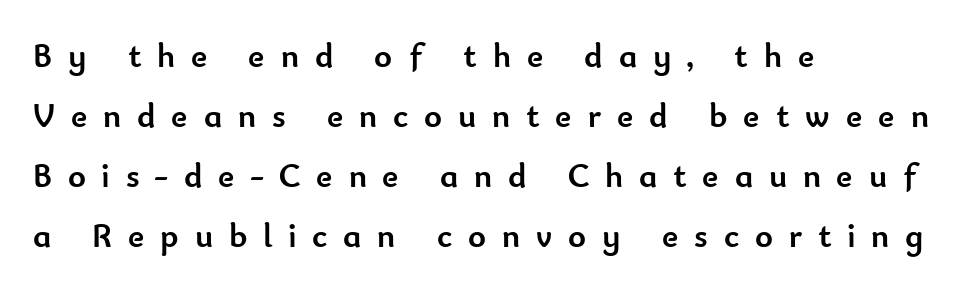
Q: Is the text bold? A: Yes.
Q: Is the text italic (slanted)? A: No, it is upright.
Q: Is the typeface a serif or a sans-serif typeface? A: Sans-serif.
Q: Is the text underlined? A: No.
Q: How is the paragraph aligned? A: Left-aligned.
Q: Is the spacing between letters normal or unusually wide? A: Unusually wide.
Q: Width (condensed, normal, or wide)? A: Normal.
Q: Stroke contrast? A: Low.
Q: x-height? A: Small.
Q: Monospaced? A: No.
